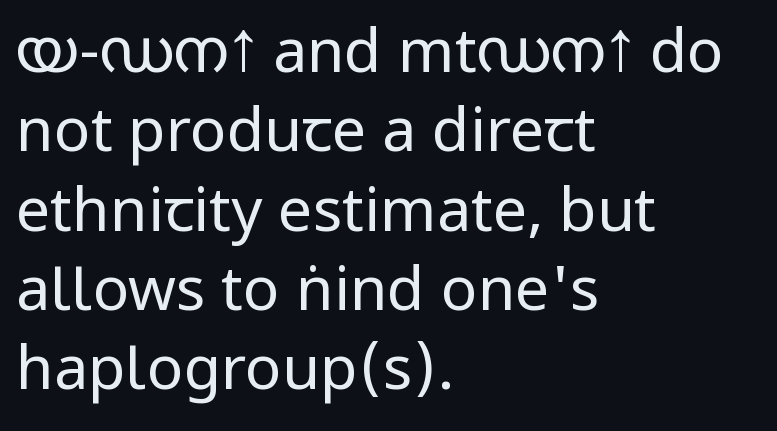
Q: Is the text bold? A: No.
Q: Is the text italic (slanted)? A: No, it is upright.
Q: Is the typeface a serif or a sans-serif typeface? A: Sans-serif.
Q: Is the text underlined? A: No.
Q: How is the paragraph aligned? A: Left-aligned.
Q: Is the spacing between letters normal or unusually wide? A: Normal.
Q: Is the spacing between lines tight, normal or loose? A: Normal.
Q: Width (condensed, normal, or wide)? A: Condensed.
Q: Stroke contrast? A: Low.
Q: x-height? A: Large.
Q: Monospaced? A: No.
